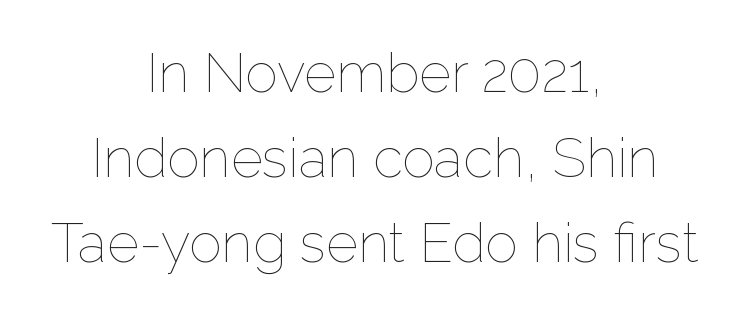
{"italic": "no", "bold": "no", "weight": "thin", "width": "normal", "stroke_contrast": "low", "x_height": "medium", "monospaced": "no", "underline": "no", "align": "center", "line_spacing": "normal", "line_spacing_ratio": 1.55, "letter_spacing": "normal", "letter_spacing_em": 0.0, "glyph_px": 55}
